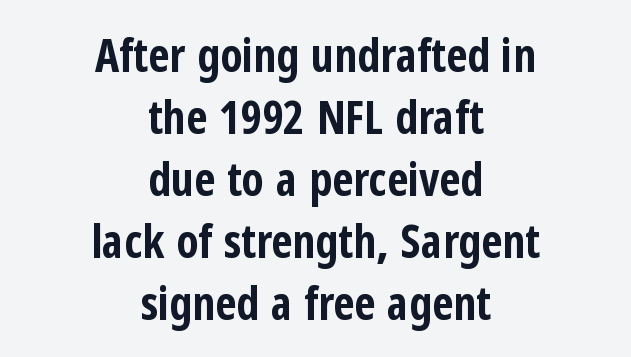
The image shows 46 px bold, condensed sans-serif type, upright; set centered, normal line spacing (1.35x), normal letter spacing, not underlined; low stroke contrast and a medium x-height.
